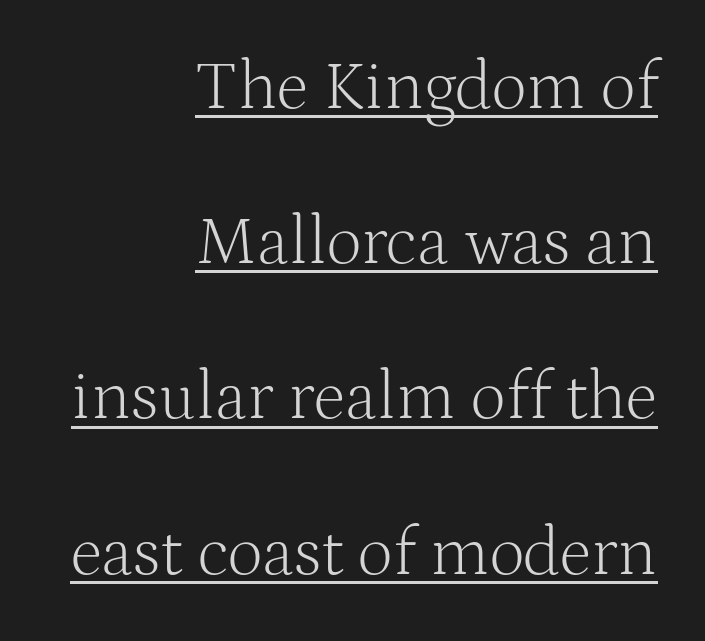
The image shows 69 px light serif type, upright; set right-aligned, loose line spacing (2.25x), normal letter spacing, underlined; medium stroke contrast and a medium x-height.
